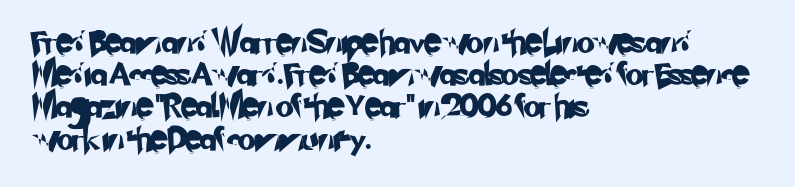
In terms of letterspacing, this is plain default setting. Unmarked baselines from the first word to the last. Every row of glyphs begins at an identical x-position on the left. A normal amount of white space separates one row of letters from the next.
